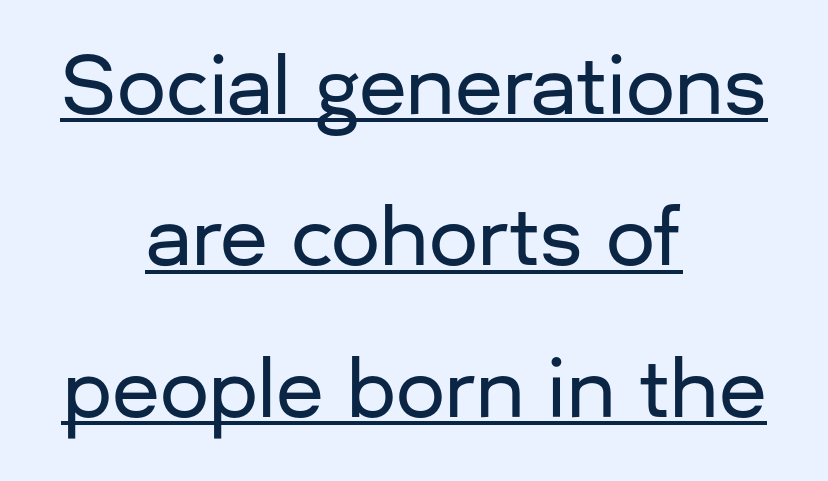
{"serif": "no", "italic": "no", "width": "normal", "stroke_contrast": "low", "x_height": "medium", "monospaced": "no", "underline": "yes", "align": "center", "line_spacing": "loose", "line_spacing_ratio": 1.94, "letter_spacing": "normal", "letter_spacing_em": 0.0, "glyph_px": 78}
